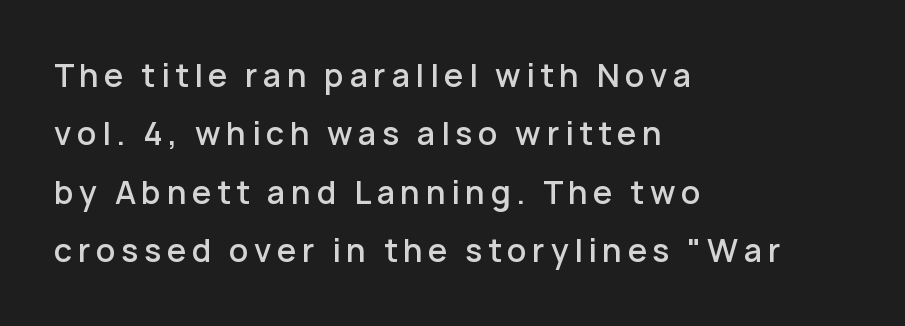
{"serif": "no", "italic": "no", "bold": "semi", "weight": "semibold", "width": "normal", "stroke_contrast": "low", "x_height": "medium", "monospaced": "no", "underline": "no", "align": "left", "line_spacing_ratio": 1.88, "glyph_px": 31}
